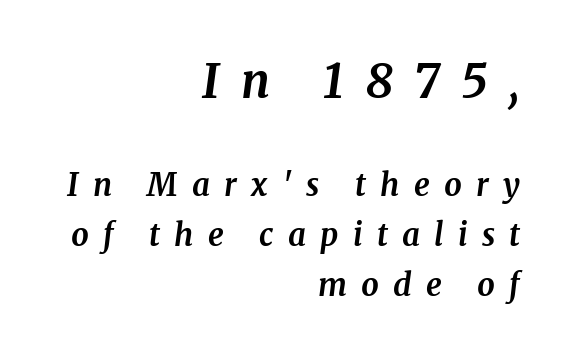
Is the block centered? No — it sits flush against the right margin. On the weight axis this lands at bold, roughly 700. Slant detected: the letters are inclined. Honestly, the row spacing looks completely unremarkable.
